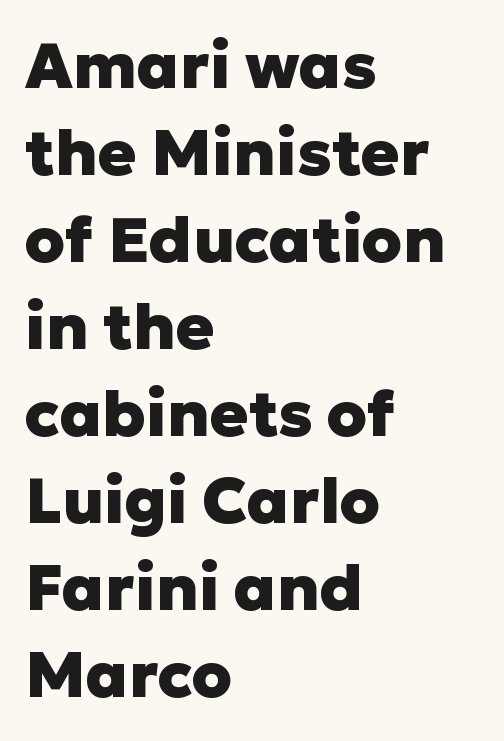
The image shows 64 px heavy sans-serif type, upright; set left-aligned, normal line spacing (1.36x), normal letter spacing, not underlined; low stroke contrast and a medium x-height.
